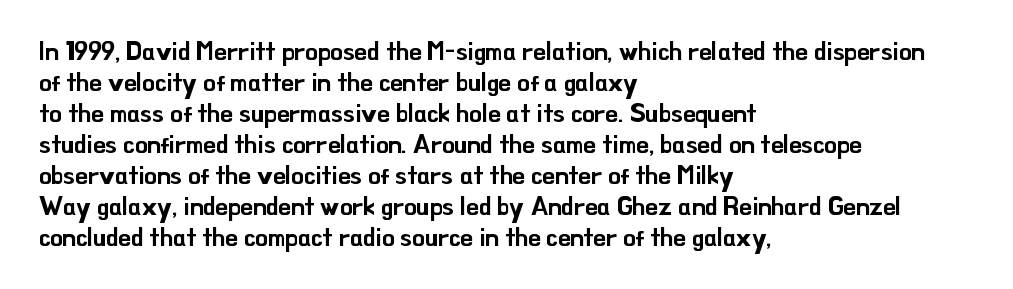
Clear beneath every line of the passage. Is the block centered? No — it sits flush against the left margin. Observe the ordinary spacing: letters are neighbours, not strangers. The letters stand upright; this is a roman face.
